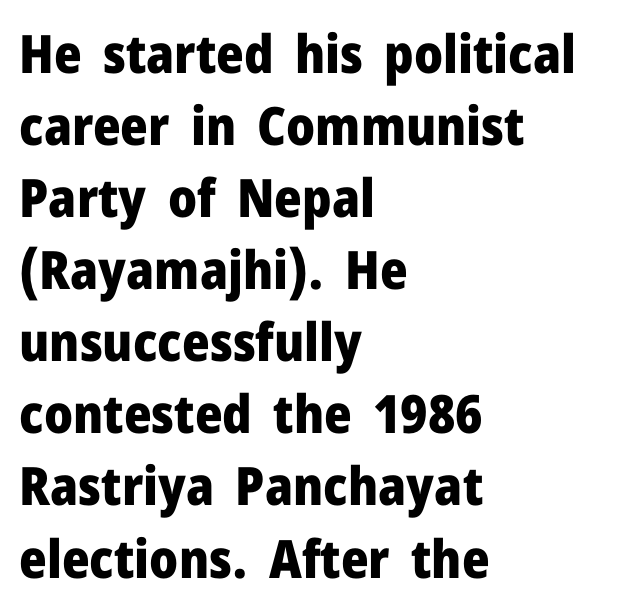
The image shows 53 px heavy sans-serif type, upright; set left-aligned, normal line spacing (1.36x), normal letter spacing, not underlined; low stroke contrast and a medium x-height.
